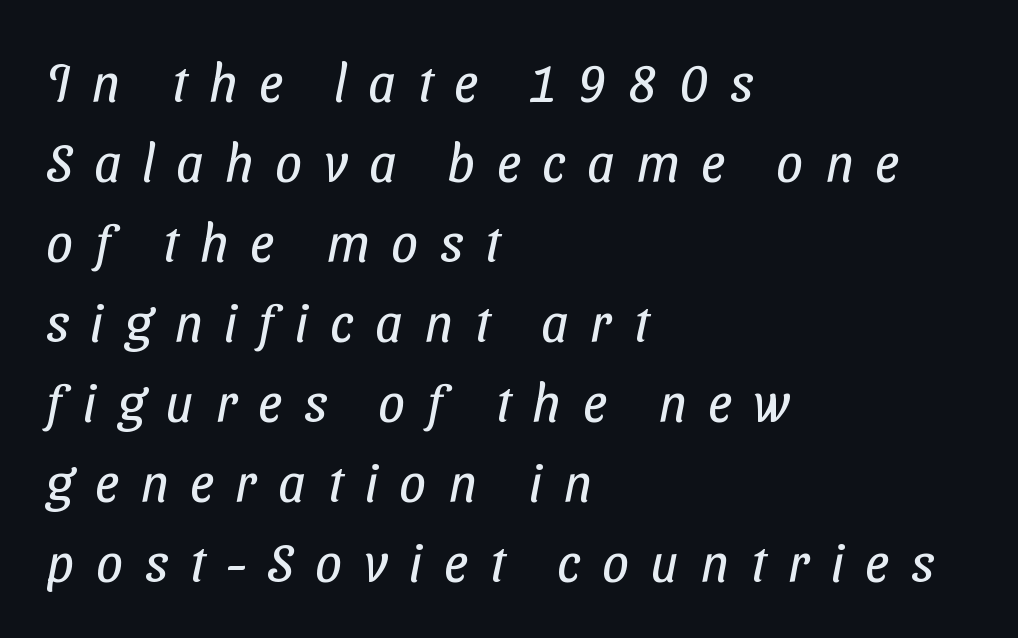
The image shows 53 px regular-weight, condensed sans-serif type; set left-aligned, normal line spacing (1.51x), unusually wide letter spacing (+0.41 em), not underlined; low stroke contrast and a medium x-height.
